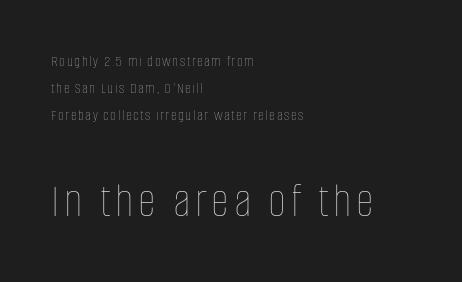
The image shows 49 px thin, condensed type, upright; set left-aligned, normal line spacing (1.68x), not underlined; the second (bottom) block is 3.06x larger; low stroke contrast and a large x-height.
